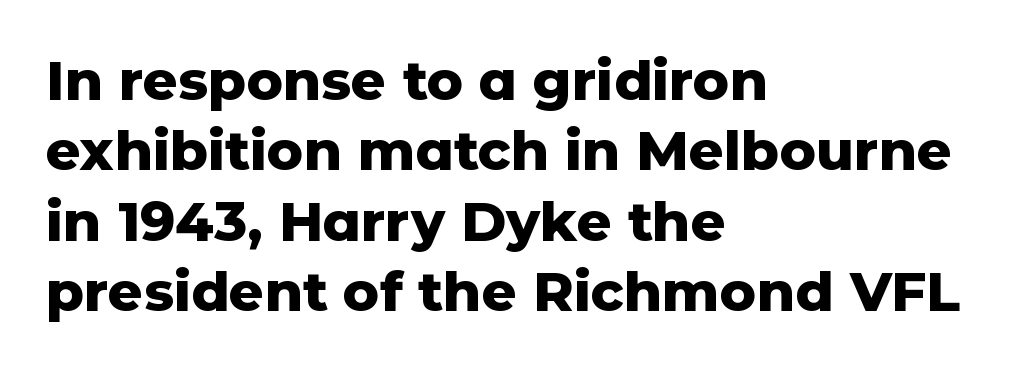
{"serif": "no", "italic": "no", "bold": "yes", "weight": "heavy", "width": "normal", "stroke_contrast": "low", "x_height": "medium", "monospaced": "no", "underline": "no", "align": "left", "line_spacing": "normal", "line_spacing_ratio": 1.28, "letter_spacing": "normal", "letter_spacing_em": 0.0, "glyph_px": 55}
